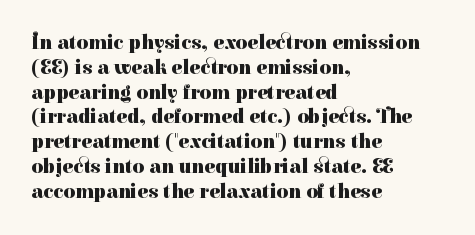
{"italic": "no", "bold": "yes", "underline": "no", "align": "left", "line_spacing_ratio": 1.24, "letter_spacing": "normal", "letter_spacing_em": 0.0, "glyph_px": 20}
